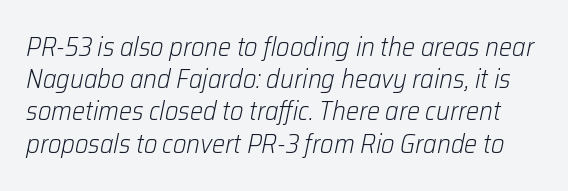
{"italic": "yes", "lean": "right", "slant_degrees": 12, "bold": "no", "underline": "no", "line_spacing_ratio": 1.24, "letter_spacing": "normal", "letter_spacing_em": 0.0, "glyph_px": 26}
